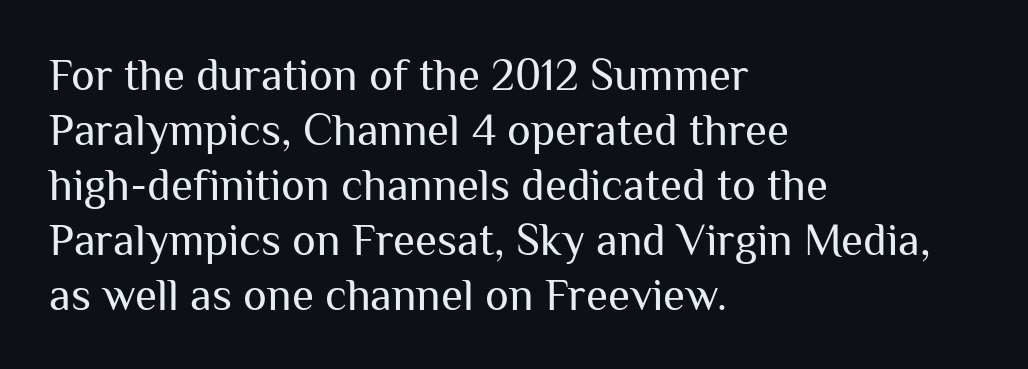
{"serif": "no", "italic": "no", "bold": "no", "weight": "regular", "width": "normal", "stroke_contrast": "medium", "x_height": "medium", "monospaced": "no", "underline": "no", "align": "left", "line_spacing_ratio": 1.22, "letter_spacing": "normal", "letter_spacing_em": 0.0, "glyph_px": 45}
